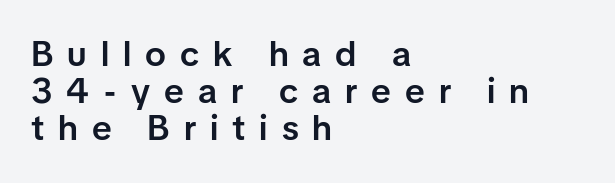
{"serif": "no", "italic": "no", "bold": "semi", "weight": "semibold", "width": "normal", "stroke_contrast": "low", "x_height": "medium", "monospaced": "no", "underline": "no", "align": "left", "line_spacing": "tight", "line_spacing_ratio": 1.06, "letter_spacing": "wide", "letter_spacing_em": 0.4, "glyph_px": 35}
